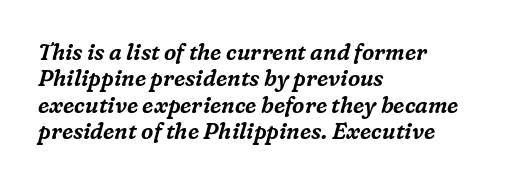
The image shows 22 px text type, italic (leaning right); set left-aligned, line spacing 1.2x, normal letter spacing, not underlined.
